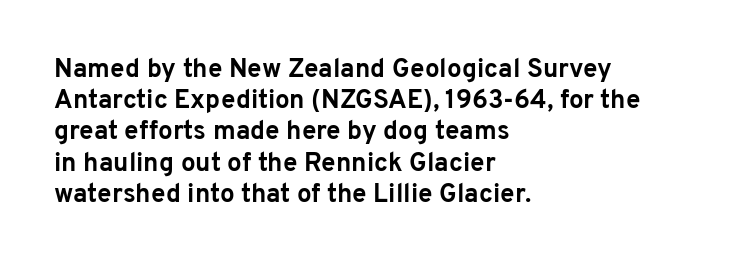
The image shows 26 px bold type, upright; set left-aligned, line spacing 1.2x, normal letter spacing, not underlined.
